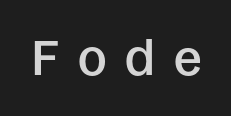
Its strokes are somewhat broadened, the hallmark of semibold type. Is the letter spacing exaggerated? Yes — the characters are pushed far apart. The type sits square on the baseline with zero lean. Character widths vary here, with narrow letters taking less room than wide ones. Check under the words: just untouched page. The letters carry no serifs — their stems end cleanly without finishing strokes.
